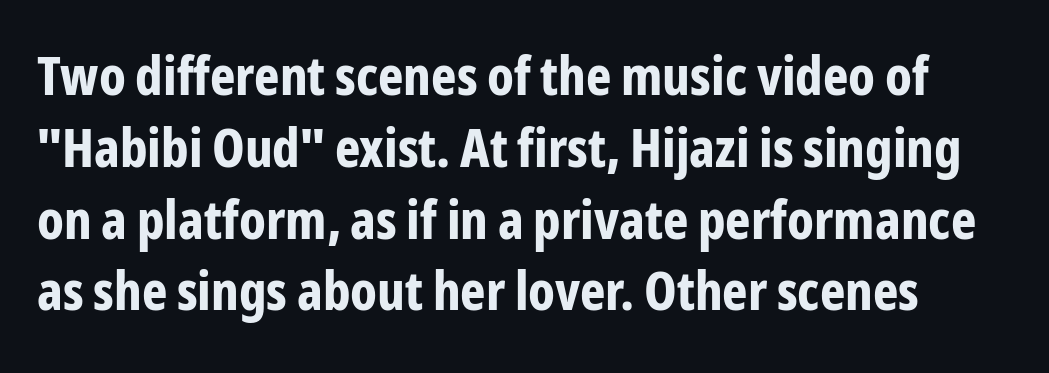
{"serif": "no", "italic": "no", "bold": "yes", "weight": "bold", "width": "condensed", "stroke_contrast": "low", "x_height": "medium", "monospaced": "no", "underline": "no", "line_spacing": "normal", "line_spacing_ratio": 1.33, "letter_spacing": "normal", "letter_spacing_em": 0.0, "glyph_px": 54}
